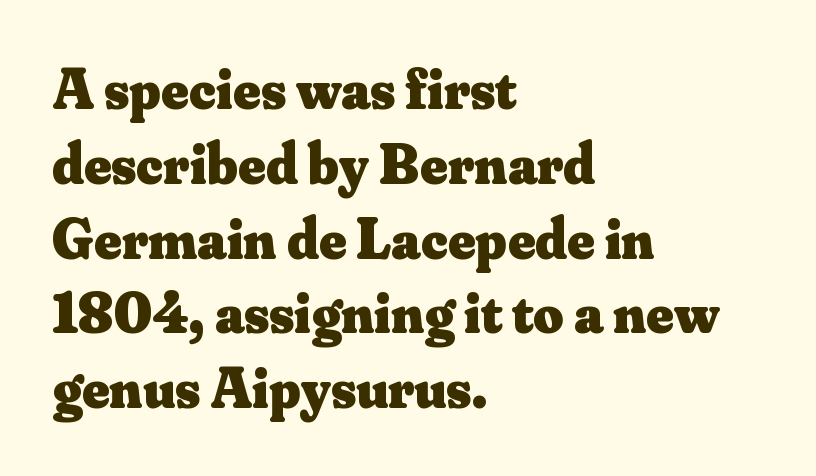
Q: Is the text bold? A: Yes.
Q: Is the text italic (slanted)? A: No, it is upright.
Q: Is the typeface a serif or a sans-serif typeface? A: Serif.
Q: Is the text underlined? A: No.
Q: How is the paragraph aligned? A: Left-aligned.
Q: Is the spacing between letters normal or unusually wide? A: Normal.
Q: Is the spacing between lines tight, normal or loose? A: Normal.
Q: Width (condensed, normal, or wide)? A: Normal.
Q: Stroke contrast? A: Medium.
Q: x-height? A: Small.
Q: Monospaced? A: No.
